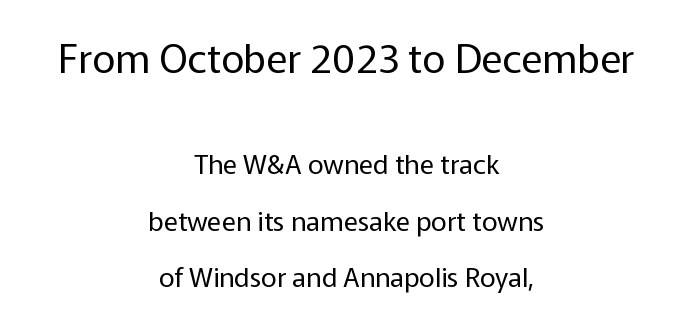
The image shows 40 px regular-weight sans-serif type, upright; set centered, loose line spacing (2.1x), normal letter spacing, not underlined; the first (top) block is 1.48x larger; low stroke contrast and a medium x-height.
